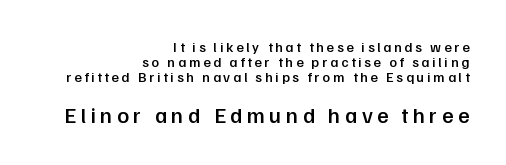
{"italic": "no", "bold": "semi", "underline": "no", "align": "right", "line_spacing": "tight", "line_spacing_ratio": 1.08, "letter_spacing": "wide", "letter_spacing_em": 0.2, "larger_block": "second", "size_ratio": 1.57, "glyph_px": 22}
